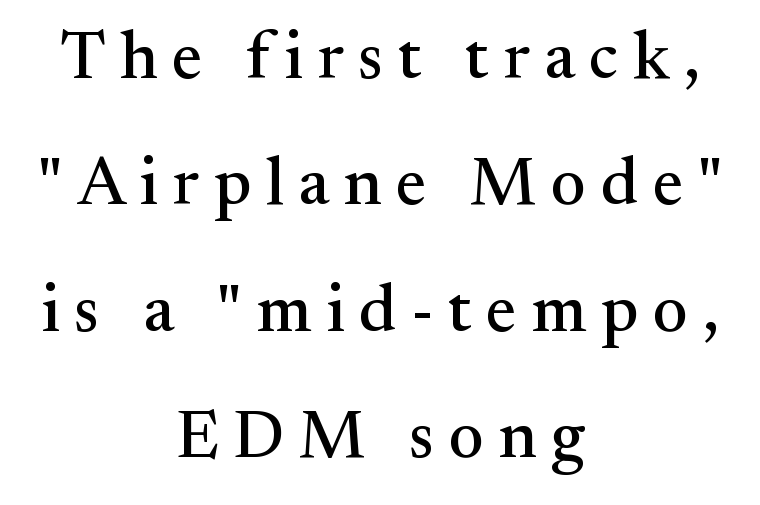
Proportional: the letters do not fall into vertical columns. Each line is balanced around a shared central axis. Is there any slant? The stems are plumb. Each word looks stretched out because of the extra space between its letters.
